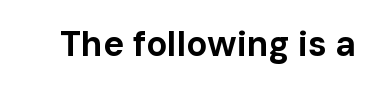
Q: Is the text bold? A: Yes.
Q: Is the text italic (slanted)? A: No, it is upright.
Q: Is the typeface a serif or a sans-serif typeface? A: Sans-serif.
Q: Is the text underlined? A: No.
Q: Is the spacing between letters normal or unusually wide? A: Normal.
Q: Width (condensed, normal, or wide)? A: Normal.
Q: Stroke contrast? A: Low.
Q: x-height? A: Medium.
Q: Monospaced? A: No.
